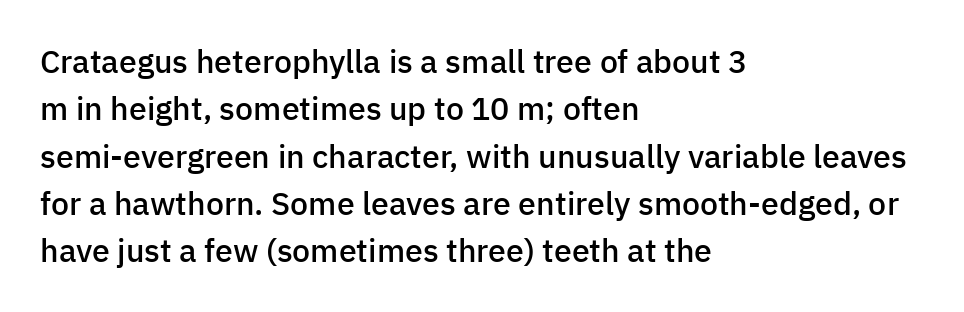
Think of a printed novel: that variable character pitch is what you see here. The space between consecutive lines is moderate. Moderately thickened strokes mark this as semibold type. The compositor pushed each line to the left boundary. Here the glyphs are tracked normally, forming tight word shapes.
